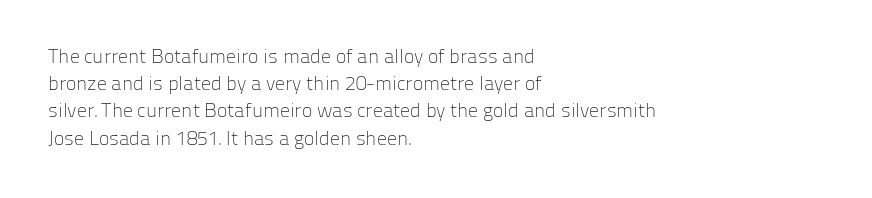
The text block is weighted toward the left margin, trailing off unevenly rightward. Summary of vertical rhythm: regular, with standard interline spacing. Spacing between characters is what you'd get straight out of the box. The letterforms sit at book weight or below.
